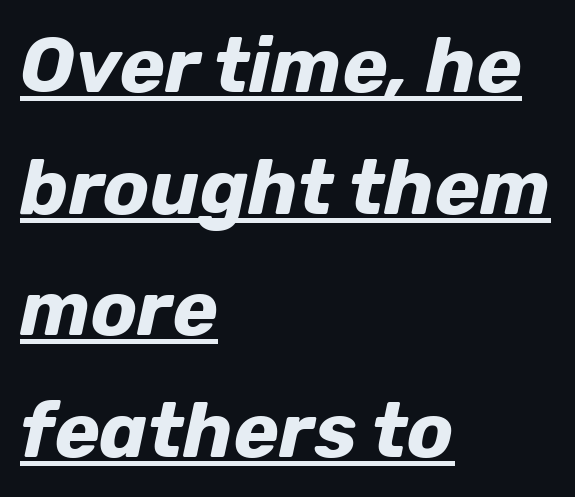
Underline: present. In terms of weight, the rendering is a true, heavy bold. A typesetter would call this proportional, since set widths differ per character. Looking at the ascenders, they clearly lean. This rendering leaves character spacing at its baseline value.
